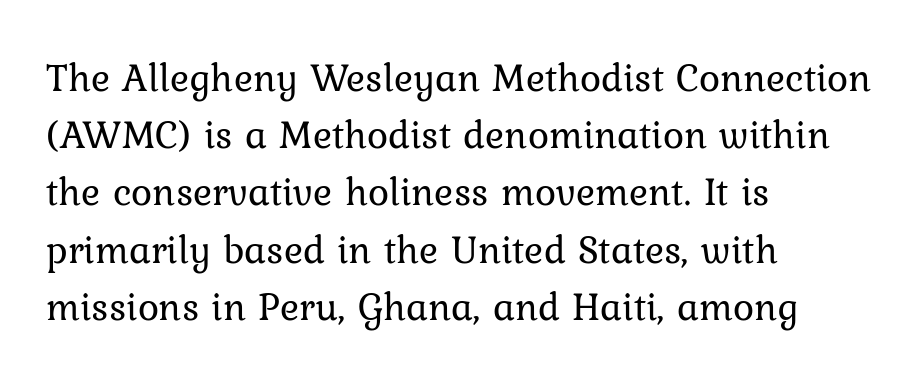
Q: Is the text bold? A: No.
Q: Is the text italic (slanted)? A: No, it is upright.
Q: Is the text underlined? A: No.
Q: How is the paragraph aligned? A: Left-aligned.
Q: Is the spacing between letters normal or unusually wide? A: Normal.
Q: Is the spacing between lines tight, normal or loose? A: Normal.
Q: Width (condensed, normal, or wide)? A: Normal.
Q: Stroke contrast? A: Low.
Q: x-height? A: Medium.
Q: Monospaced? A: No.
